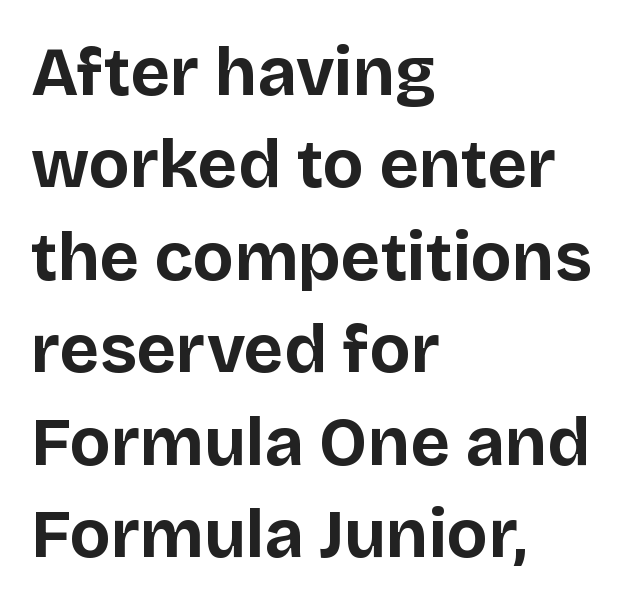
Each letter keeps its own natural width here, so spacing adapts to shape. Where is the straight margin? On the left. A typesetter would label this face a sans. The rendering uses a moderate line-height, typical for paragraphs.
